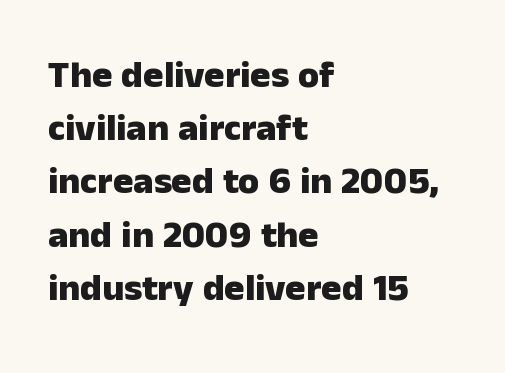
Typographically, this falls in the sans-serif category. Unmarked baselines from the first word to the last. Students, this is bold: see how much ink each stroke carries. The font's upright variant was chosen for this text. This block has exactly the height ordinary leading produces. Line beginnings align vertically; line endings do not.
